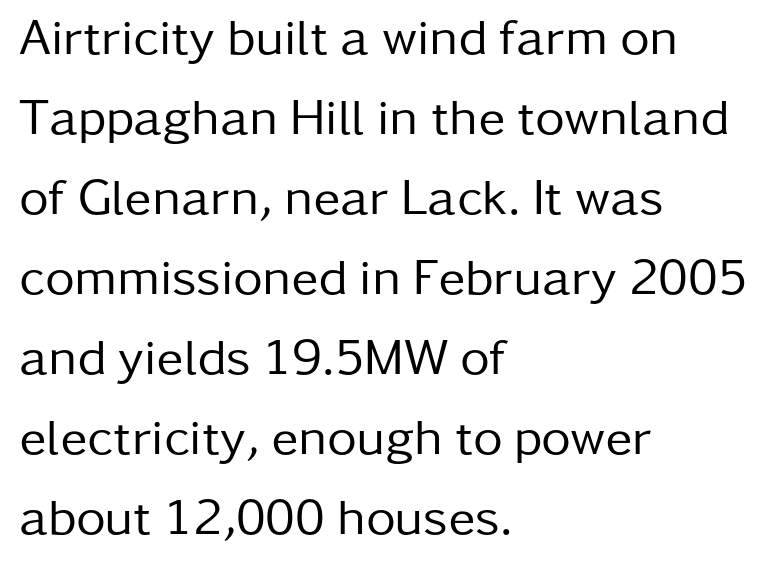
The image shows 51 px regular-weight sans-serif type, upright; set left-aligned, normal line spacing (1.57x), normal letter spacing, not underlined; low stroke contrast and a medium x-height.
